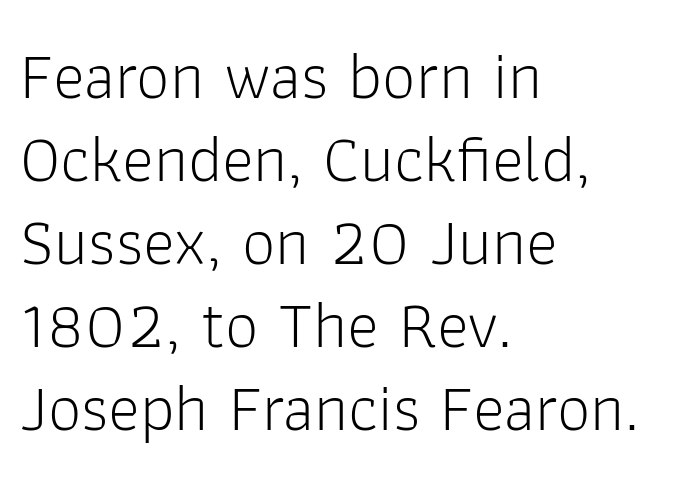
The image shows 67 px light sans-serif type, upright; set left-aligned, line spacing 1.24x, normal letter spacing, not underlined; low stroke contrast and a medium x-height.
